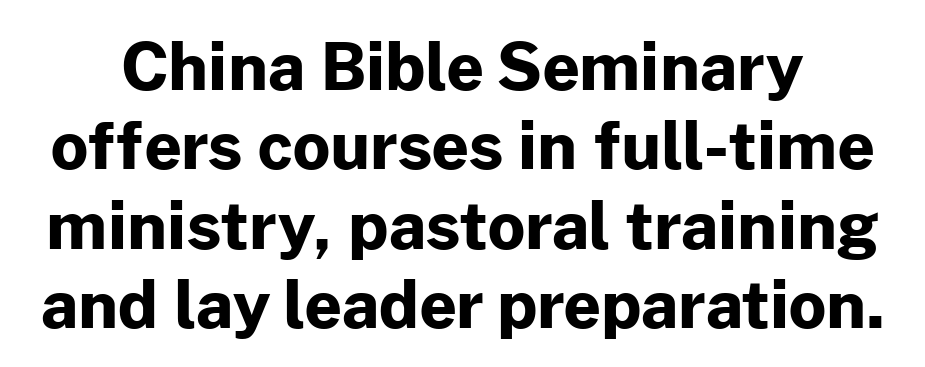
{"serif": "no", "italic": "no", "bold": "yes", "weight": "bold", "width": "normal", "stroke_contrast": "low", "x_height": "medium", "monospaced": "no", "underline": "no", "line_spacing_ratio": 1.22, "letter_spacing": "normal", "letter_spacing_em": 0.0, "glyph_px": 65}
